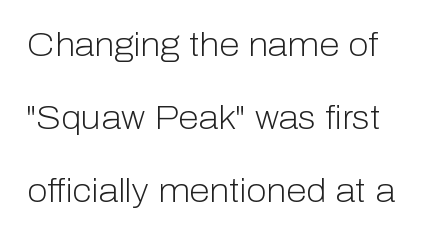
The image shows 33 px light sans-serif type, upright; set loose line spacing (2.21x), normal letter spacing, not underlined; low stroke contrast and a medium x-height.
